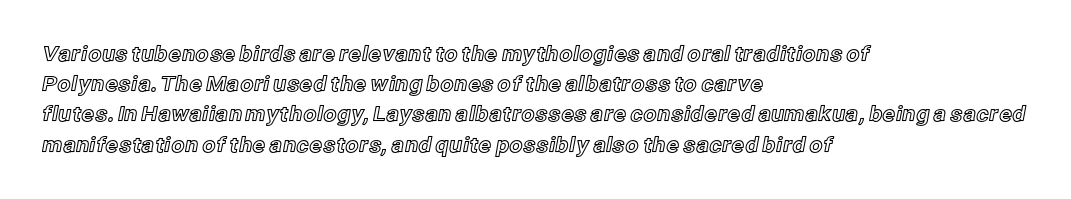
Q: Is the text italic (slanted)? A: Yes.
Q: Is the text underlined? A: No.
Q: How is the paragraph aligned? A: Left-aligned.
Q: Is the spacing between letters normal or unusually wide? A: Normal.
Q: Is the spacing between lines tight, normal or loose? A: Normal.
